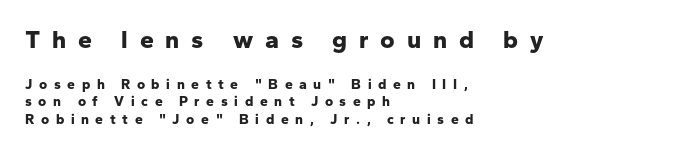
The image shows 25 px bold type, upright; set left-aligned, line spacing 1.24x, unusually wide letter spacing (+0.47 em), not underlined; the first (top) block is 1.79x larger.
